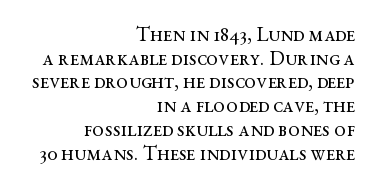
{"italic": "no", "bold": "no", "underline": "no", "align": "right", "line_spacing": "tight", "line_spacing_ratio": 1.13, "letter_spacing": "normal", "letter_spacing_em": 0.0, "glyph_px": 21}
